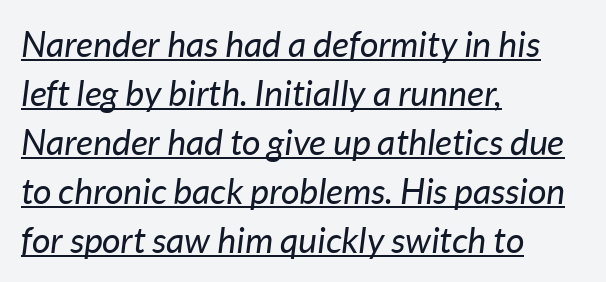
{"italic": "yes", "lean": "right", "slant_degrees": 7, "bold": "no", "weight": "regular", "width": "normal", "stroke_contrast": "low", "x_height": "medium", "monospaced": "no", "underline": "yes", "align": "left", "line_spacing": "normal", "line_spacing_ratio": 1.36, "letter_spacing": "normal", "letter_spacing_em": 0.0, "glyph_px": 36}
